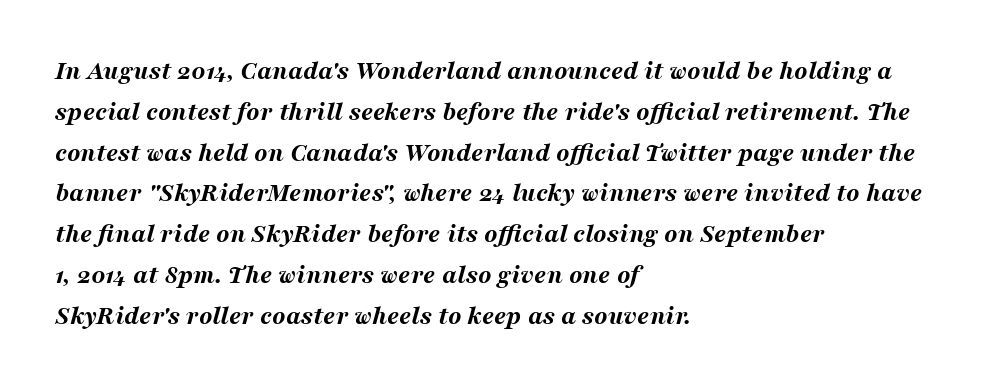
{"italic": "yes", "lean": "right", "slant_degrees": 16, "bold": "yes", "underline": "no", "align": "left", "line_spacing": "normal", "line_spacing_ratio": 1.51, "letter_spacing": "normal", "letter_spacing_em": 0.0, "glyph_px": 27}
